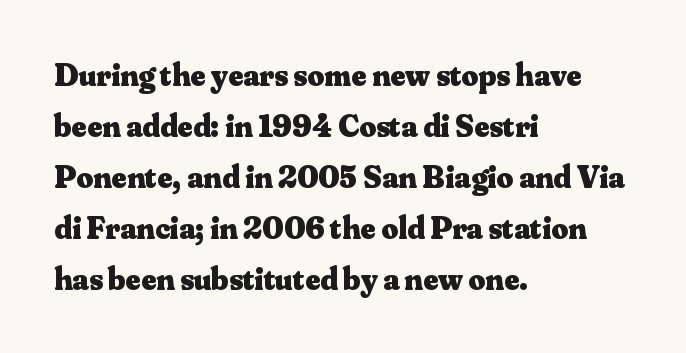
Q: Is the text bold? A: Yes.
Q: Is the text italic (slanted)? A: No, it is upright.
Q: Is the typeface a serif or a sans-serif typeface? A: Serif.
Q: Is the text underlined? A: No.
Q: How is the paragraph aligned? A: Left-aligned.
Q: Is the spacing between letters normal or unusually wide? A: Normal.
Q: Is the spacing between lines tight, normal or loose? A: Normal.
Q: Width (condensed, normal, or wide)? A: Normal.
Q: Stroke contrast? A: Medium.
Q: x-height? A: Small.
Q: Monospaced? A: No.
